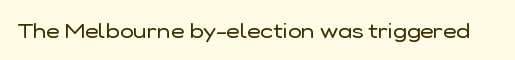
{"italic": "no", "bold": "no", "underline": "no", "letter_spacing": "normal", "letter_spacing_em": 0.0, "glyph_px": 21}
